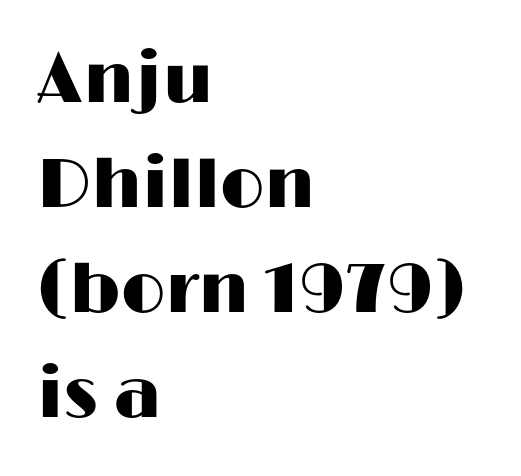
The image shows 70 px wide sans-serif type, upright; set left-aligned, normal line spacing (1.5x), normal letter spacing, not underlined; high stroke contrast and a medium x-height.
